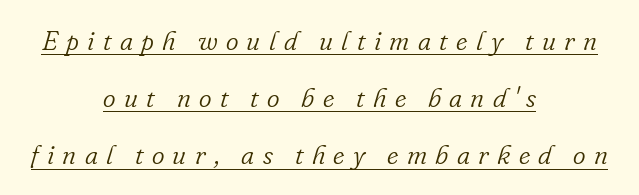
Q: Is the text bold? A: No.
Q: Is the text italic (slanted)? A: Yes, it leans right by about 16 degrees.
Q: Is the text underlined? A: Yes.
Q: How is the paragraph aligned? A: Centered.
Q: Is the spacing between letters normal or unusually wide? A: Unusually wide.
Q: Is the spacing between lines tight, normal or loose? A: Loose.
